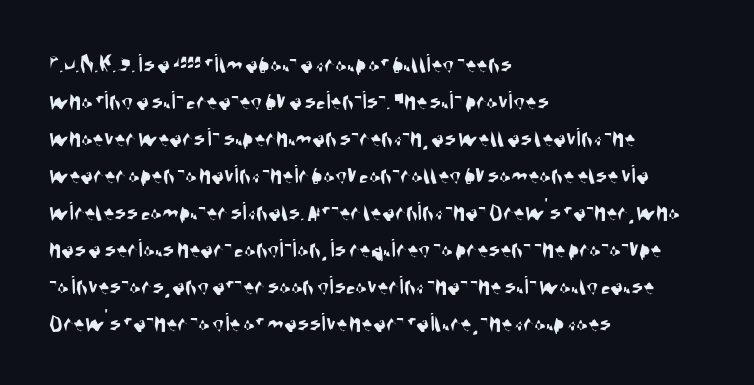
{"underline": "no", "align": "left", "line_spacing": "normal", "line_spacing_ratio": 1.37, "letter_spacing": "normal", "letter_spacing_em": 0.0, "glyph_px": 27}
